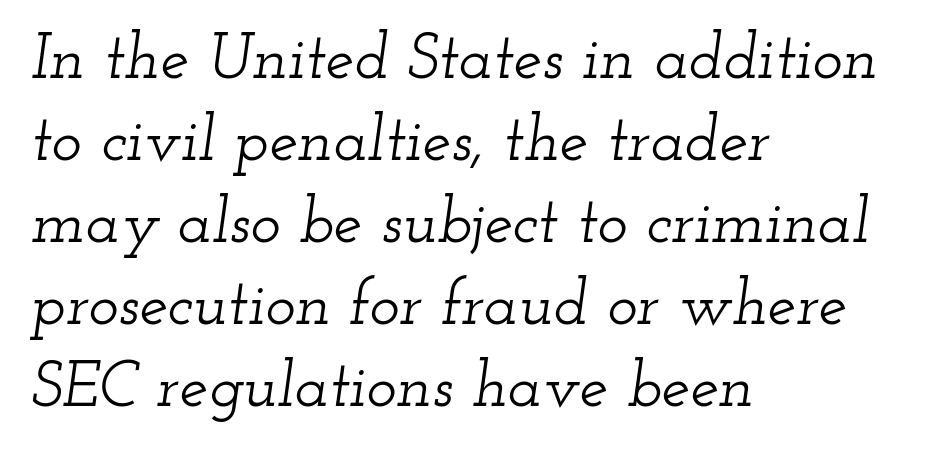
This block has exactly the height ordinary leading produces. Look at the bottom of the vertical strokes: they flare into serifs here. Is this a fixed-width face? No — the glyphs have proportional, varying widths. A classic flush-left, rag-right setting is used for this passage. Every character sits at an angle, as italics do.
